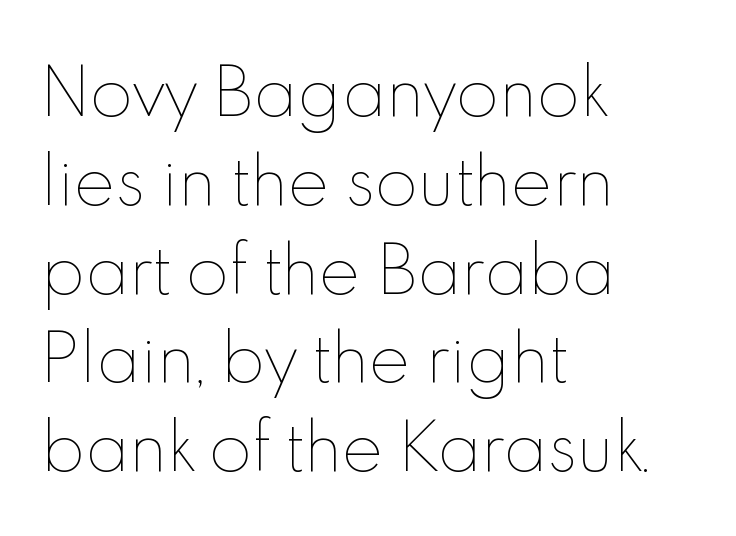
Q: Is the text bold? A: No.
Q: Is the text italic (slanted)? A: No, it is upright.
Q: Is the text underlined? A: No.
Q: How is the paragraph aligned? A: Left-aligned.
Q: Is the spacing between letters normal or unusually wide? A: Normal.
Q: Is the spacing between lines tight, normal or loose? A: Normal.
Q: Width (condensed, normal, or wide)? A: Normal.
Q: x-height? A: Small.
Q: Monospaced? A: No.
